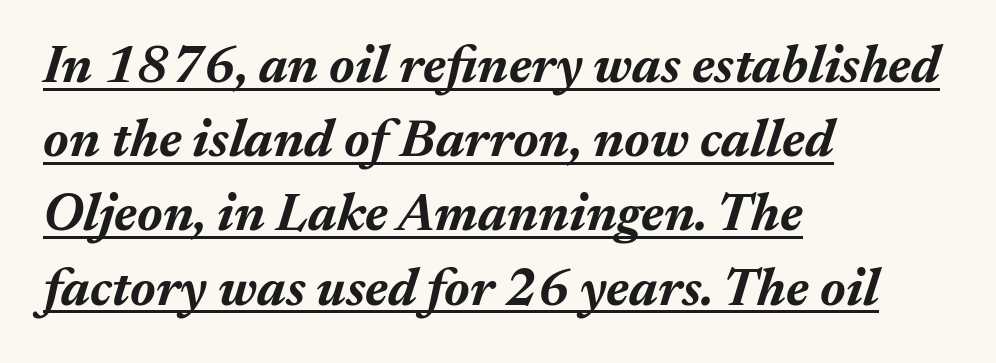
{"italic": "yes", "lean": "right", "slant_degrees": 17, "bold": "yes", "weight": "bold", "width": "normal", "stroke_contrast": "medium", "x_height": "medium", "monospaced": "no", "underline": "yes", "align": "left", "line_spacing": "normal", "line_spacing_ratio": 1.4, "letter_spacing": "normal", "letter_spacing_em": 0.0, "glyph_px": 53}
